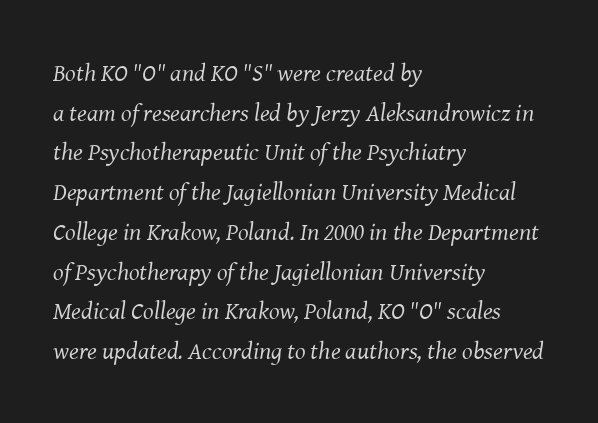
The image shows 25 px text type, italic (leaning right); set left-aligned, normal line spacing (1.59x), normal letter spacing, not underlined.
